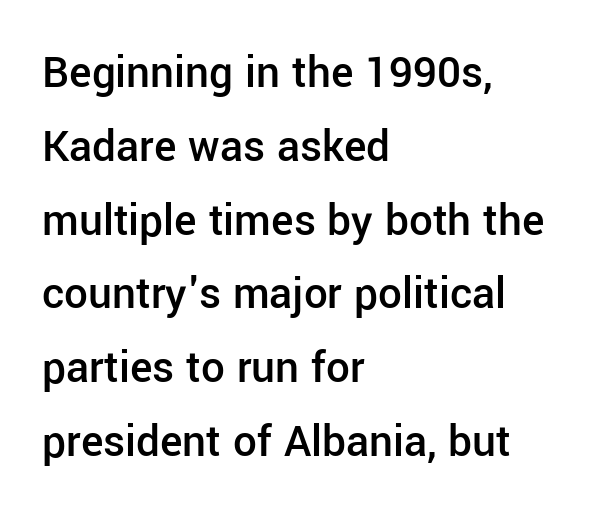
{"serif": "no", "italic": "no", "bold": "semi", "weight": "semibold", "width": "normal", "stroke_contrast": "low", "x_height": "medium", "monospaced": "no", "underline": "no", "align": "left", "line_spacing": "normal", "line_spacing_ratio": 1.57, "letter_spacing": "normal", "letter_spacing_em": 0.0, "glyph_px": 47}
